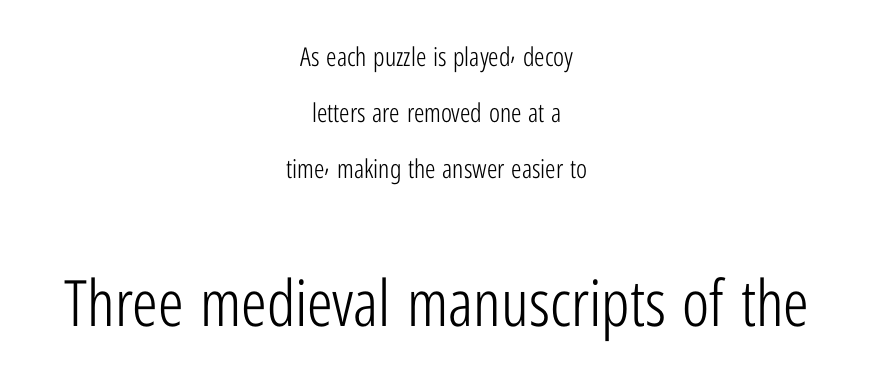
Style check: upright. The words here are not underlined. Typographically, this falls in the sans-serif category. Is the letter spacing exaggerated? No — it looks like the ordinary default. The block sitting lower on the canvas is the one with enlarged characters. Caption: face not bold, strokes unweighted.
